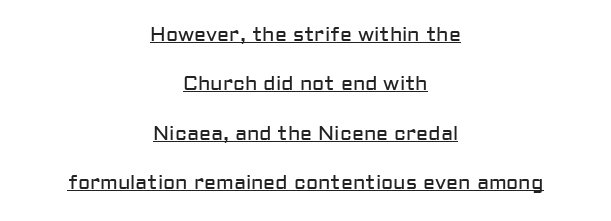
Q: Is the text bold? A: No.
Q: Is the text italic (slanted)? A: No, it is upright.
Q: Is the text underlined? A: Yes.
Q: How is the paragraph aligned? A: Centered.
Q: Is the spacing between letters normal or unusually wide? A: Normal.
Q: Is the spacing between lines tight, normal or loose? A: Loose.
